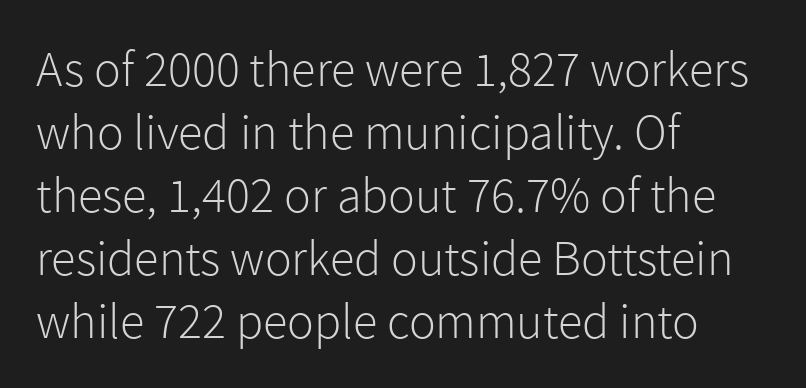
The image shows 50 px light sans-serif type, upright; set left-aligned, normal line spacing (1.26x), normal letter spacing, not underlined; a medium x-height.
